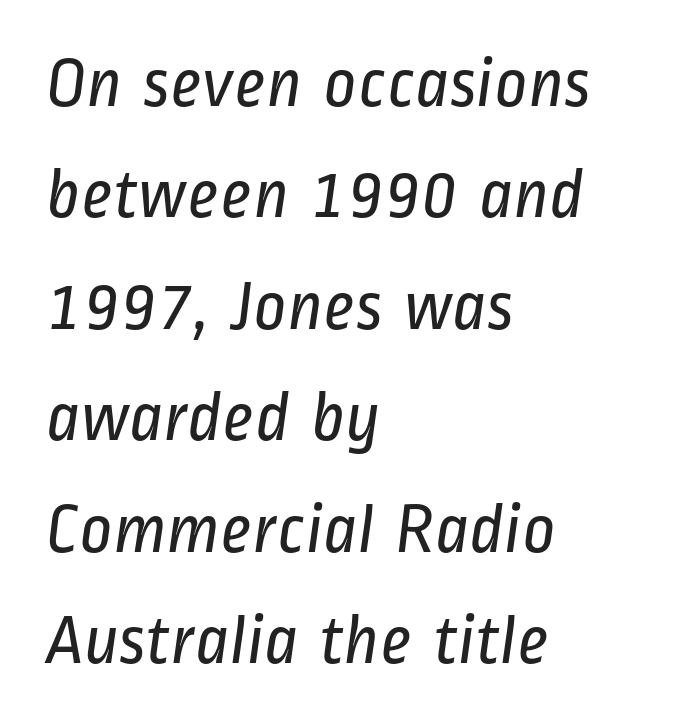
This sample uses a sans-serif face. Think of a printed novel: that variable character pitch is what you see here. The space beneath each line is pristine and unruled. The gaps between neighbouring characters are ordinary and unremarkable. The font sits on the lighter half of the weight spectrum, regular included. Regarding leading, the lines here are spaced in the standard way.
